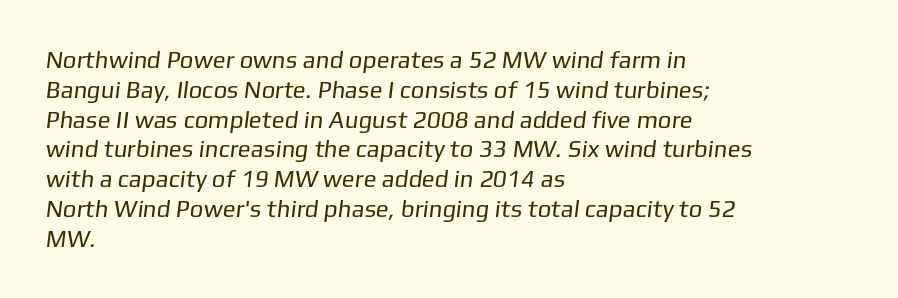
Just letters on the line, the space beneath them empty. Nothing heavy about these letters — not bold at all. There is no visible air inserted between adjacent glyphs. The text block is weighted toward the left margin, trailing off unevenly rightward.
